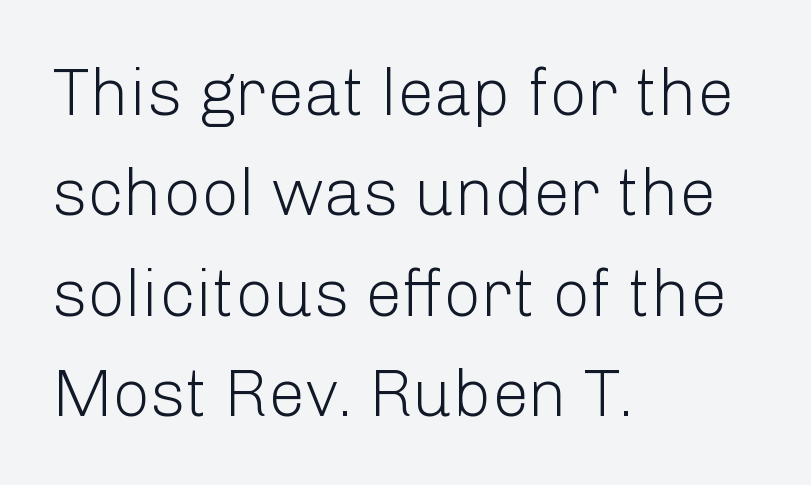
The image shows 66 px light sans-serif type, upright; set left-aligned, normal line spacing (1.52x), normal letter spacing, not underlined; low stroke contrast and a medium x-height.
